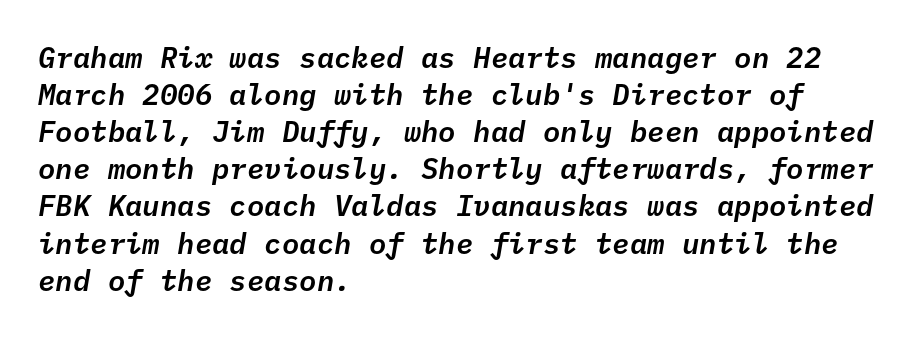
Q: Is the text italic (slanted)? A: Yes, it leans right by about 10 degrees.
Q: Is the text underlined? A: No.
Q: How is the paragraph aligned? A: Left-aligned.
Q: Is the spacing between letters normal or unusually wide? A: Normal.
Q: Is the spacing between lines tight, normal or loose? A: Normal.
Q: Width (condensed, normal, or wide)? A: Normal.
Q: Stroke contrast? A: Low.
Q: x-height? A: Medium.
Q: Monospaced? A: Yes.
